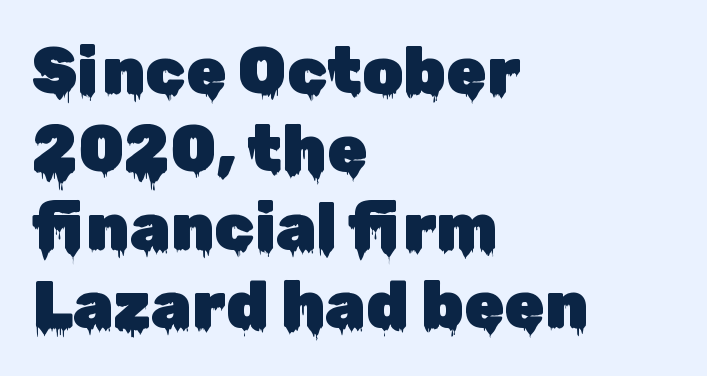
If you drew a line through each stem, it would be perfectly vertical. Think of a printed novel: that variable character pitch is what you see here. Letter spacing: default. Examine the stroke ends and you'll find no serifs. The foot of each line stays bare and open. These lines are set flush left with a ragged right edge.
